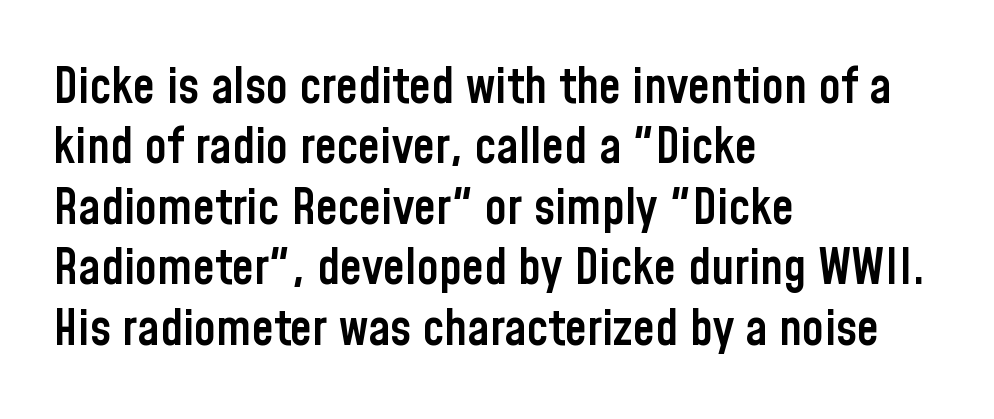
Bare-footed words on every line. This rendering employs a face without finishing strokes, i.e., a sans-serif. Observe the ordinary spacing: letters are neighbours, not strangers. Tall strokes in this sample are plumb rather than angled. A fair bit of extra ink — the face is semibold, not bold. Varying glyph widths throughout — classic text-font behaviour.
